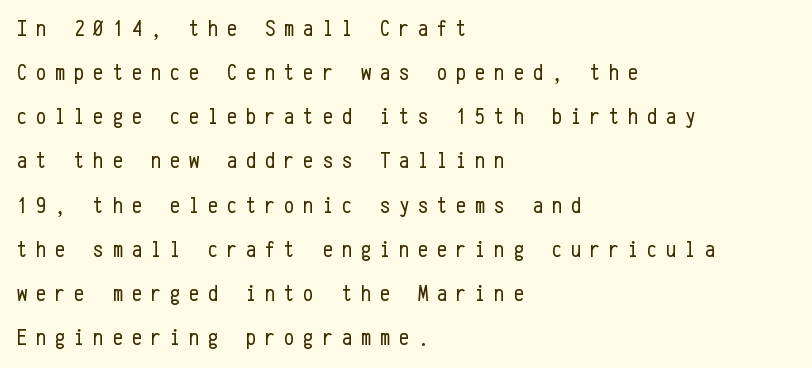
The image shows 23 px text type, upright; set left-aligned, loose line spacing (1.92x), unusually wide letter spacing (+0.38 em), not underlined.
